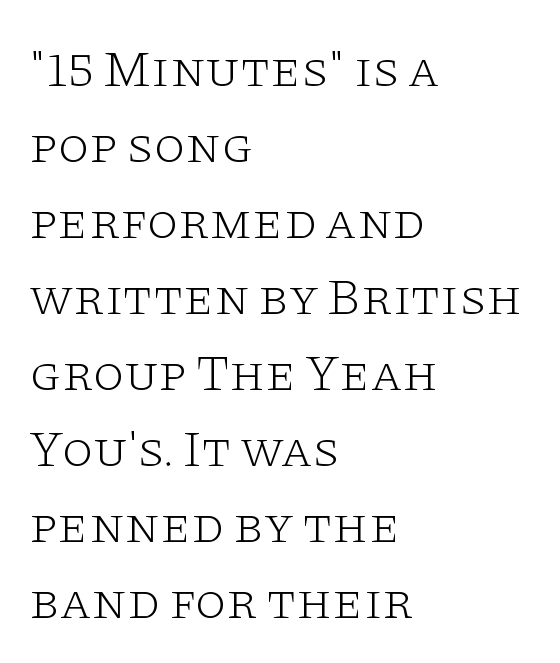
The image shows 51 px light, wide serif type, upright; set left-aligned, normal line spacing (1.49x), normal letter spacing, not underlined; low stroke contrast and a large x-height.
